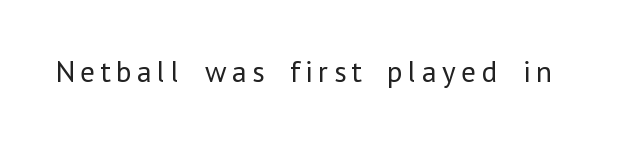
The image shows 30 px regular-weight sans-serif type, upright; set not underlined; low stroke contrast and a medium x-height.
